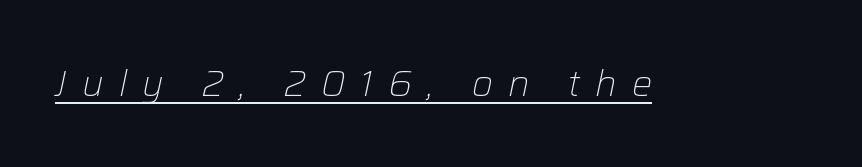
The words here are underlined. No heavy texture on the line: the type isn't bold. The letterforms stand isolated, each surrounded by extra space. Do the characters align in a grid? No, the font is proportional.
